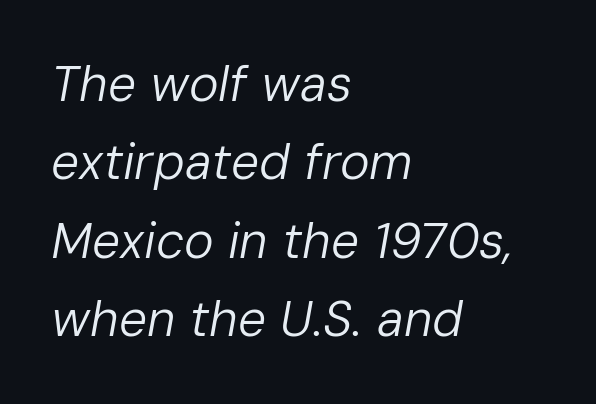
Q: Is the text bold? A: No.
Q: Is the text italic (slanted)? A: Yes, it leans right by about 10 degrees.
Q: Is the text underlined? A: No.
Q: How is the paragraph aligned? A: Left-aligned.
Q: Is the spacing between letters normal or unusually wide? A: Normal.
Q: Is the spacing between lines tight, normal or loose? A: Normal.
Q: Width (condensed, normal, or wide)? A: Normal.
Q: Stroke contrast? A: Low.
Q: x-height? A: Medium.
Q: Monospaced? A: No.
